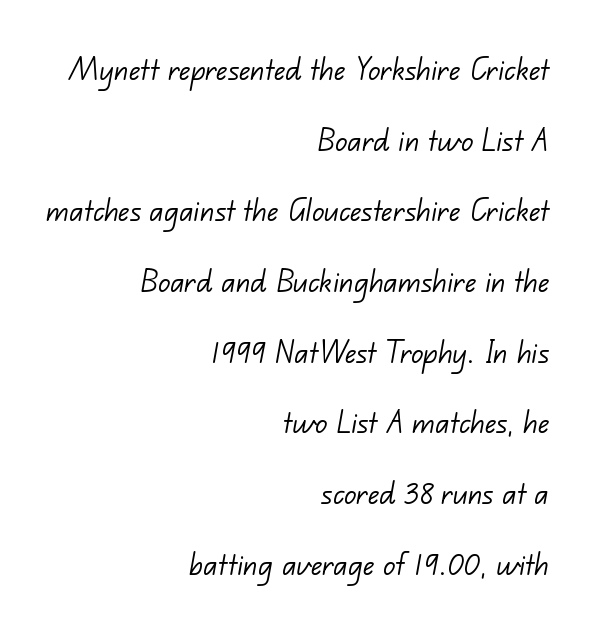
Q: Is the text bold? A: No.
Q: Is the typeface a serif or a sans-serif typeface? A: Sans-serif.
Q: Is the text underlined? A: No.
Q: How is the paragraph aligned? A: Right-aligned.
Q: Is the spacing between letters normal or unusually wide? A: Normal.
Q: Is the spacing between lines tight, normal or loose? A: Loose.
Q: Width (condensed, normal, or wide)? A: Normal.
Q: Stroke contrast? A: Low.
Q: x-height? A: Small.
Q: Monospaced? A: No.
